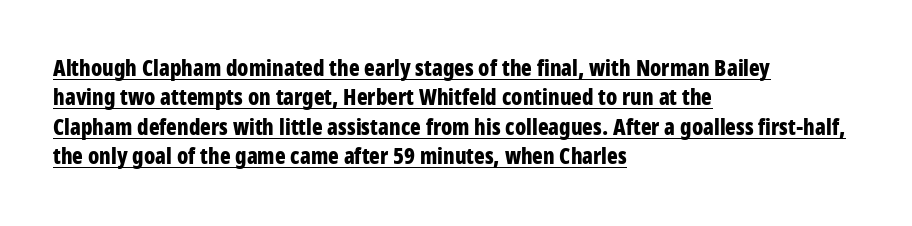
The image shows 22 px bold type, upright; set left-aligned, normal line spacing (1.34x), normal letter spacing, underlined.
